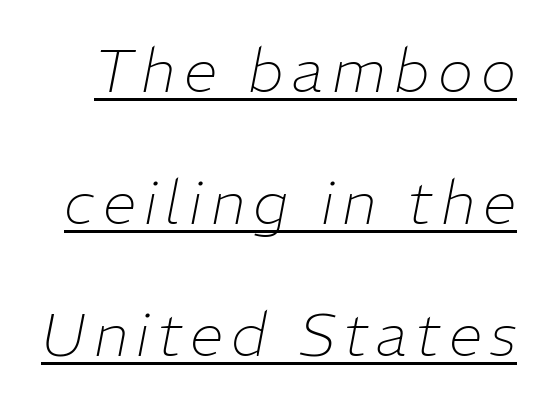
Underlined type. Each letter keeps its own natural width here, so spacing adapts to shape. Weight: regular or lighter. Is there much room between lines? Yes — plenty of vertical air separates them. The whole block is typeset with a tilt.
